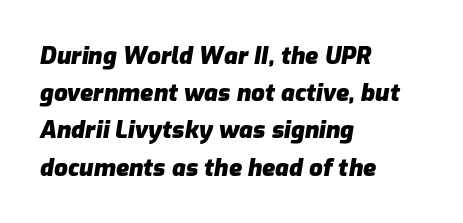
The image shows 24 px bold type, italic (leaning right); set left-aligned, normal line spacing (1.55x), normal letter spacing, not underlined.
